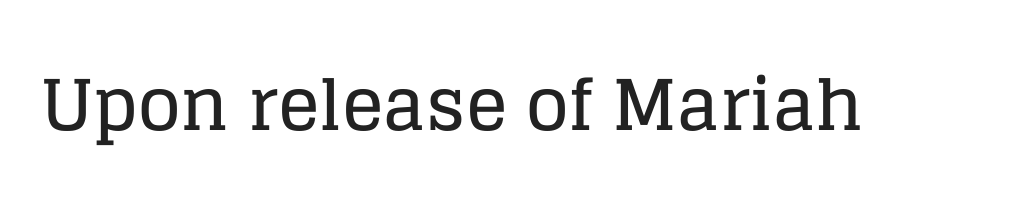
The image shows 70 px serif type, upright; set normal letter spacing, not underlined; low stroke contrast and a large x-height.
